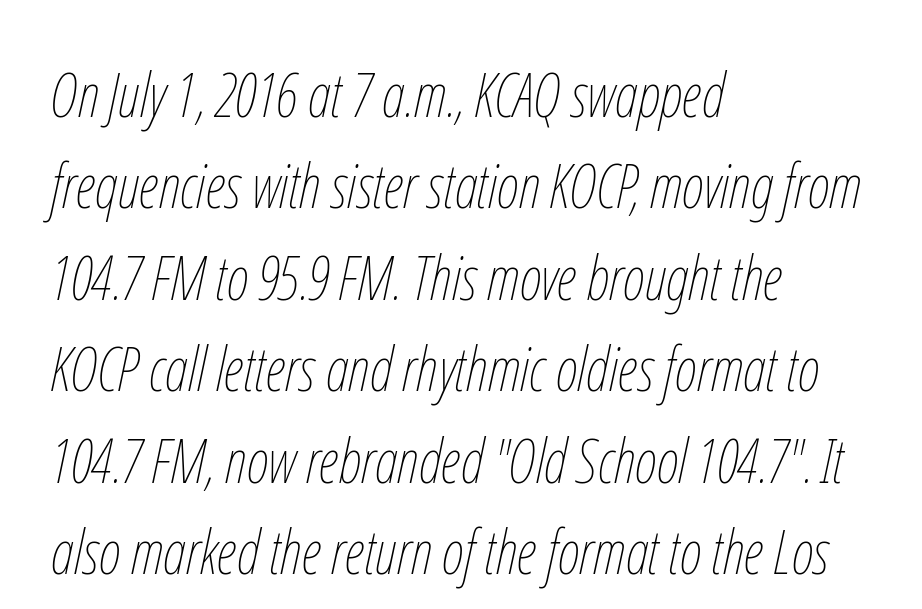
Q: Is the text bold? A: No.
Q: Is the text italic (slanted)? A: Yes, it leans right by about 12 degrees.
Q: Is the text underlined? A: No.
Q: How is the paragraph aligned? A: Left-aligned.
Q: Is the spacing between letters normal or unusually wide? A: Normal.
Q: Is the spacing between lines tight, normal or loose? A: Normal.
Q: Width (condensed, normal, or wide)? A: Condensed.
Q: Stroke contrast? A: Low.
Q: x-height? A: Medium.
Q: Monospaced? A: No.
